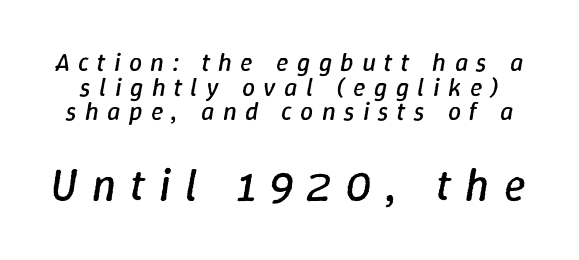
{"italic": "yes", "lean": "right", "slant_degrees": 9, "bold": "no", "weight": "regular", "width": "normal", "stroke_contrast": "low", "x_height": "medium", "monospaced": "no", "underline": "no", "line_spacing": "tight", "line_spacing_ratio": 0.95, "letter_spacing": "wide", "letter_spacing_em": 0.32, "larger_block": "second", "size_ratio": 1.73, "glyph_px": 45}
